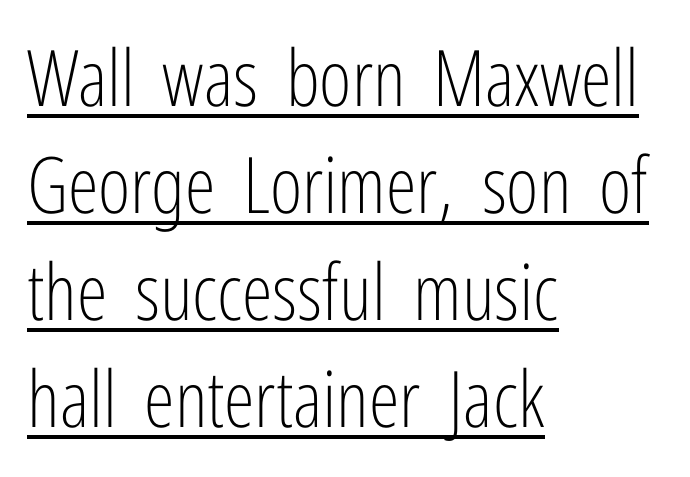
The image shows 78 px light, condensed sans-serif type, upright; set left-aligned, normal line spacing (1.37x), normal letter spacing, underlined; low stroke contrast and a medium x-height.
